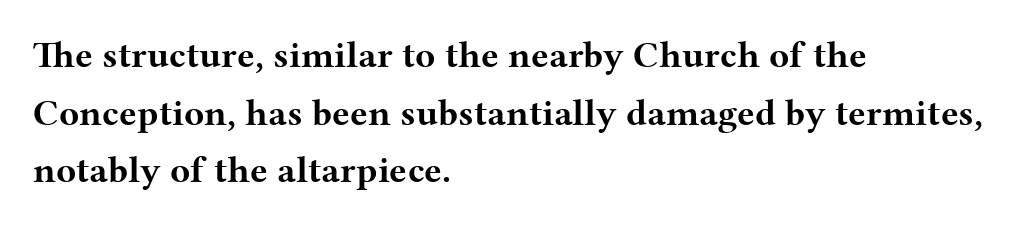
Q: Is the text bold? A: Yes.
Q: Is the text italic (slanted)? A: No, it is upright.
Q: Is the typeface a serif or a sans-serif typeface? A: Serif.
Q: Is the text underlined? A: No.
Q: How is the paragraph aligned? A: Left-aligned.
Q: Is the spacing between letters normal or unusually wide? A: Normal.
Q: Is the spacing between lines tight, normal or loose? A: Normal.
Q: Width (condensed, normal, or wide)? A: Wide.
Q: Stroke contrast? A: Medium.
Q: x-height? A: Medium.
Q: Monospaced? A: No.
